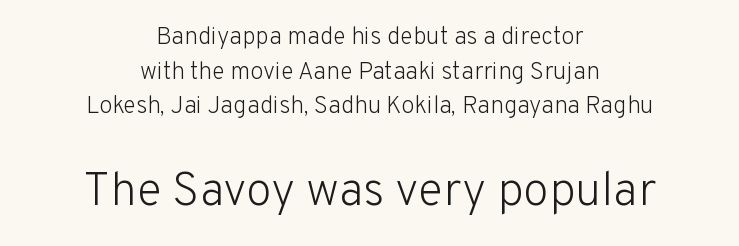
The image shows 47 px light sans-serif type, upright; set centered, normal line spacing (1.44x), normal letter spacing, not underlined; the second (bottom) block is 1.96x larger; low stroke contrast and a medium x-height.
